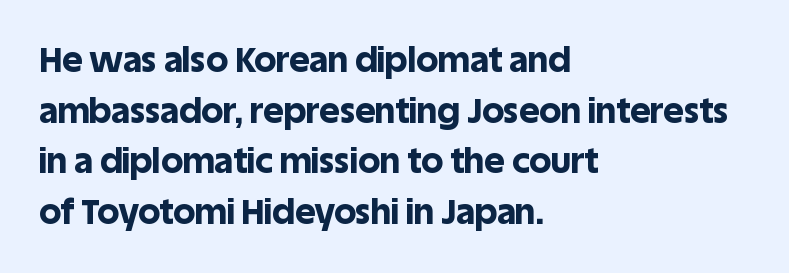
Q: Is the text bold? A: Yes.
Q: Is the text italic (slanted)? A: No, it is upright.
Q: Is the typeface a serif or a sans-serif typeface? A: Sans-serif.
Q: Is the text underlined? A: No.
Q: How is the paragraph aligned? A: Left-aligned.
Q: Is the spacing between letters normal or unusually wide? A: Normal.
Q: Is the spacing between lines tight, normal or loose? A: Normal.
Q: Width (condensed, normal, or wide)? A: Normal.
Q: x-height? A: Large.
Q: Monospaced? A: No.
